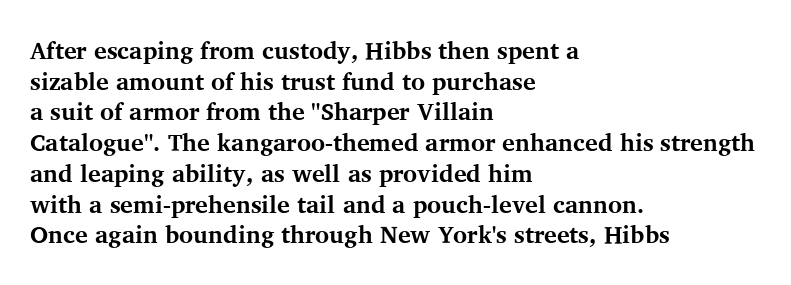
Q: Is the text bold? A: Yes.
Q: Is the text italic (slanted)? A: No, it is upright.
Q: Is the text underlined? A: No.
Q: How is the paragraph aligned? A: Left-aligned.
Q: Is the spacing between letters normal or unusually wide? A: Normal.
Q: Is the spacing between lines tight, normal or loose? A: Normal.
